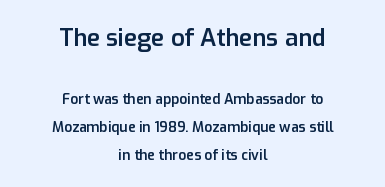
Large over small — that's the arrangement of the two blocks here. The font is running at a semibold setting, under full bold. The whitespace from short lines is split evenly between both sides. Every character sits straight up, as roman type does. The space between consecutive lines is lavish.
